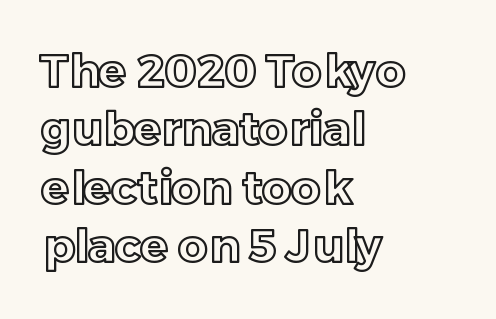
Q: Is the text italic (slanted)? A: No, it is upright.
Q: Is the text underlined? A: No.
Q: How is the paragraph aligned? A: Left-aligned.
Q: Is the spacing between letters normal or unusually wide? A: Normal.
Q: Is the spacing between lines tight, normal or loose? A: Normal.
Q: Width (condensed, normal, or wide)? A: Normal.
Q: x-height? A: Medium.
Q: Monospaced? A: No.
